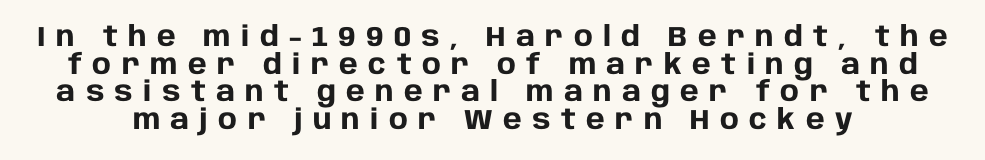
Q: Is the text bold? A: Yes.
Q: Is the text italic (slanted)? A: No, it is upright.
Q: Is the typeface a serif or a sans-serif typeface? A: Sans-serif.
Q: Is the text underlined? A: No.
Q: Is the spacing between letters normal or unusually wide? A: Unusually wide.
Q: Is the spacing between lines tight, normal or loose? A: Tight.
Q: Width (condensed, normal, or wide)? A: Normal.
Q: Stroke contrast? A: Low.
Q: x-height? A: Large.
Q: Monospaced? A: No.
